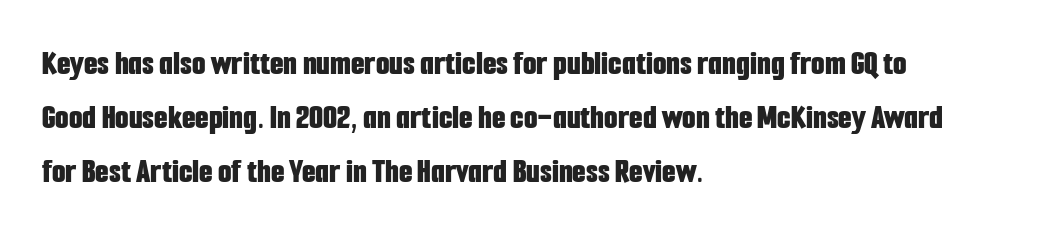
Is this a fixed-width face? No — the glyphs have proportional, varying widths. The characters look thick and weighty, a clear bold. Does the copy run flush right? No — it runs flush left. The letters sit at their default tracking, neither squeezed nor spread. Each letter's strokes conclude bluntly, with no projecting serifs.
